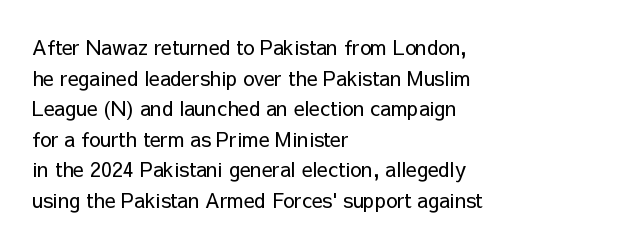
{"italic": "no", "bold": "no", "underline": "no", "align": "left", "line_spacing": "normal", "line_spacing_ratio": 1.53, "letter_spacing": "normal", "letter_spacing_em": 0.0, "glyph_px": 20}
